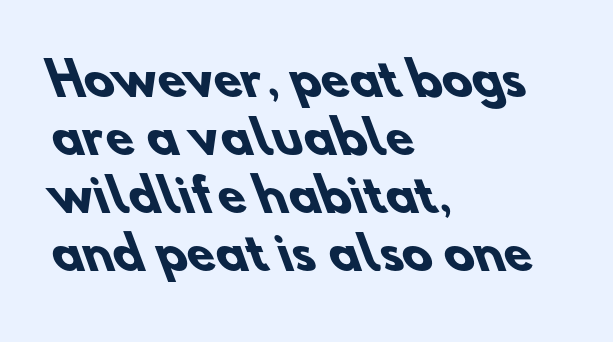
{"serif": "no", "bold": "yes", "weight": "heavy", "width": "normal", "stroke_contrast": "low", "x_height": "small", "monospaced": "no", "underline": "no", "align": "left", "line_spacing": "normal", "line_spacing_ratio": 1.29, "letter_spacing": "normal", "letter_spacing_em": 0.0, "glyph_px": 45}
